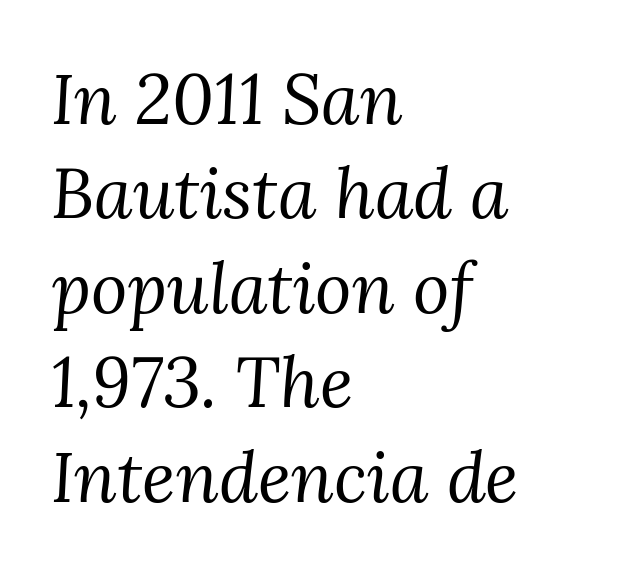
{"serif": "yes", "italic": "yes", "lean": "right", "slant_degrees": 3, "bold": "no", "weight": "regular", "width": "normal", "stroke_contrast": "medium", "x_height": "medium", "monospaced": "no", "underline": "no", "align": "left", "line_spacing": "normal", "line_spacing_ratio": 1.35, "letter_spacing": "normal", "letter_spacing_em": 0.0, "glyph_px": 70}
